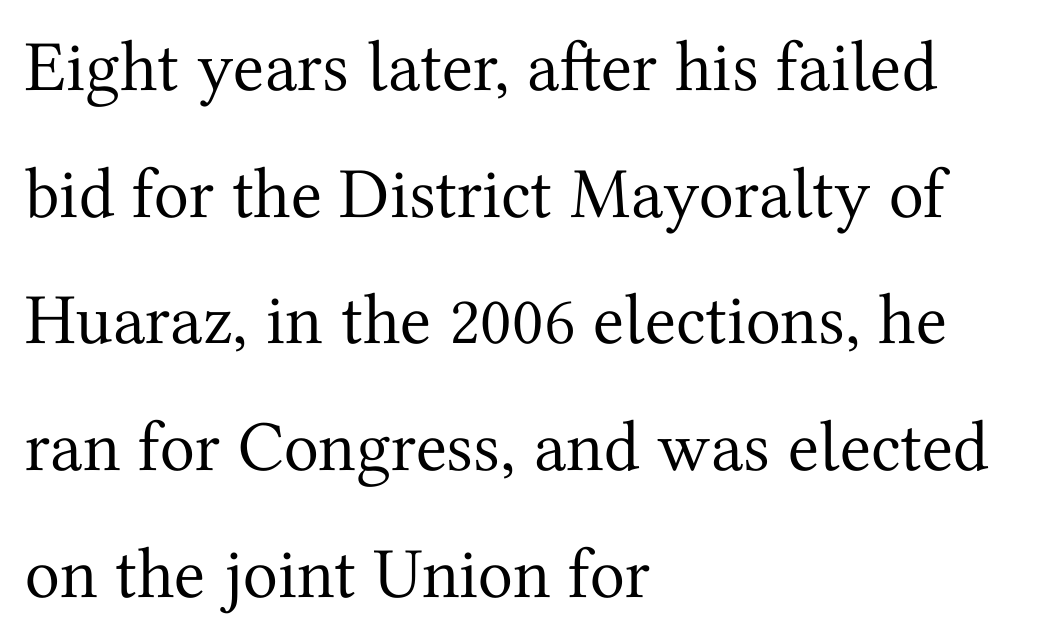
Q: Is the text bold? A: No.
Q: Is the text italic (slanted)? A: No, it is upright.
Q: Is the typeface a serif or a sans-serif typeface? A: Serif.
Q: Is the text underlined? A: No.
Q: How is the paragraph aligned? A: Left-aligned.
Q: Is the spacing between letters normal or unusually wide? A: Normal.
Q: Width (condensed, normal, or wide)? A: Normal.
Q: Stroke contrast? A: Medium.
Q: x-height? A: Medium.
Q: Monospaced? A: No.
